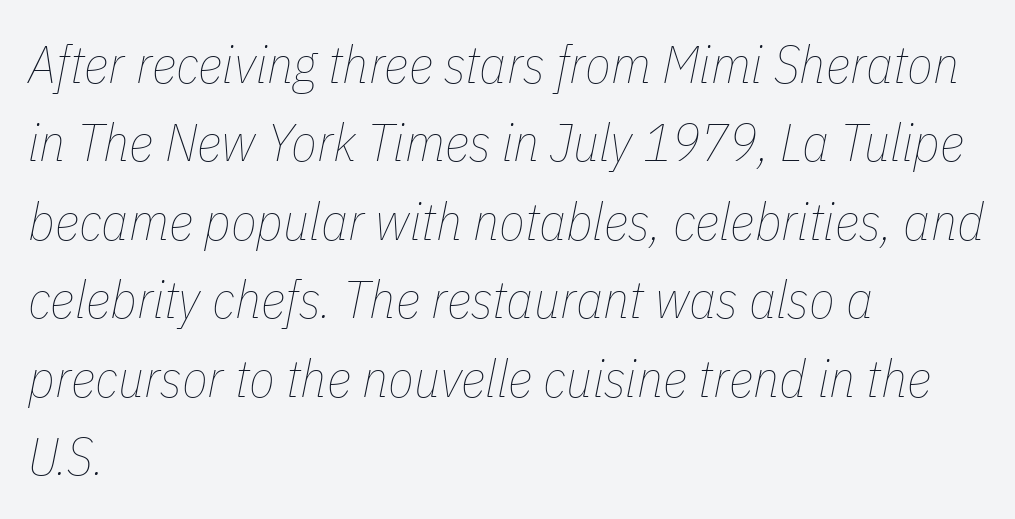
Q: Is the text bold? A: No.
Q: Is the text italic (slanted)? A: Yes, it leans right by about 11 degrees.
Q: Is the text underlined? A: No.
Q: How is the paragraph aligned? A: Left-aligned.
Q: Is the spacing between letters normal or unusually wide? A: Normal.
Q: Is the spacing between lines tight, normal or loose? A: Normal.
Q: Width (condensed, normal, or wide)? A: Condensed.
Q: Stroke contrast? A: Low.
Q: x-height? A: Medium.
Q: Monospaced? A: No.
